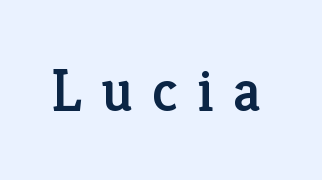
A bare baseline throughout the passage. Loose tracking; the words dissolve into strings of separated letters. Think of a printed novel: that variable character pitch is what you see here. The text was rendered using a seriffed face with decorative stroke endings.
